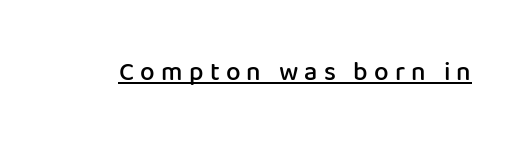
Q: Is the text bold? A: Semi-bold.
Q: Is the text italic (slanted)? A: No, it is upright.
Q: Is the text underlined? A: Yes.
Q: Is the spacing between letters normal or unusually wide? A: Unusually wide.
